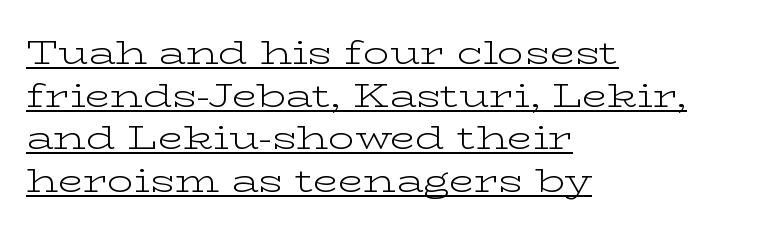
{"serif": "yes", "italic": "no", "bold": "no", "weight": "light", "width": "wide", "stroke_contrast": "low", "x_height": "medium", "monospaced": "no", "underline": "yes", "align": "left", "line_spacing": "normal", "line_spacing_ratio": 1.29, "letter_spacing": "normal", "letter_spacing_em": 0.0, "glyph_px": 33}
